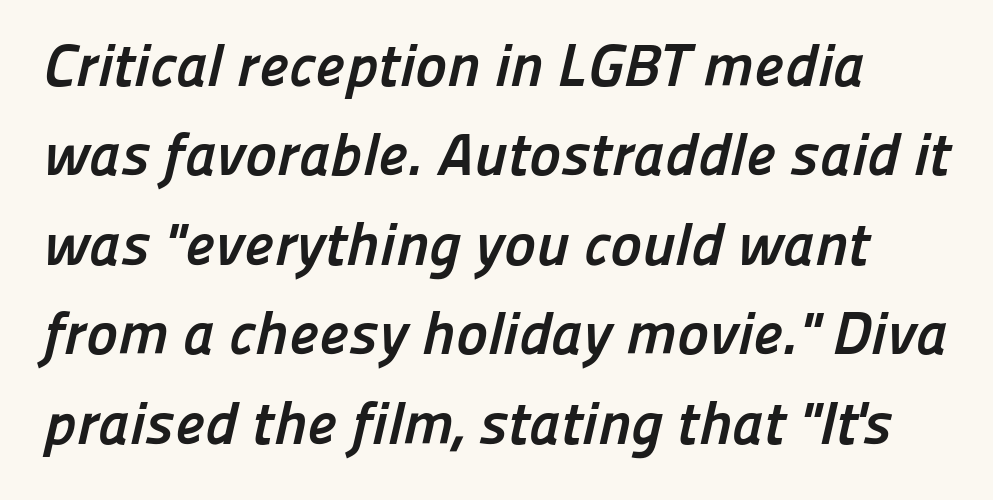
Is the type bold? Yes — the strokes are clearly thick and heavy. How are the letters spaced? Ordinarily, with no added tracking. The lines sit at an ordinary, default distance from one another. Each row of text sits above clean, open space. Here the designer chose a conventional face with non-uniform glyph widths. The type family on display is of the sans-serif kind.
